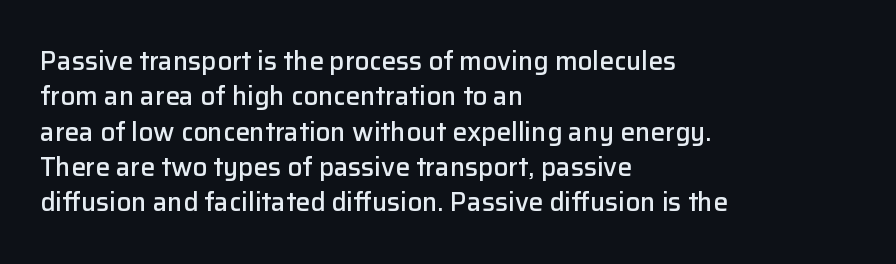
Quick note: underline off. Is the letter spacing exaggerated? No — it looks like the ordinary default. Each new line begins a customary step beneath the previous one. Its strokes are somewhat broadened, the hallmark of semibold type.
